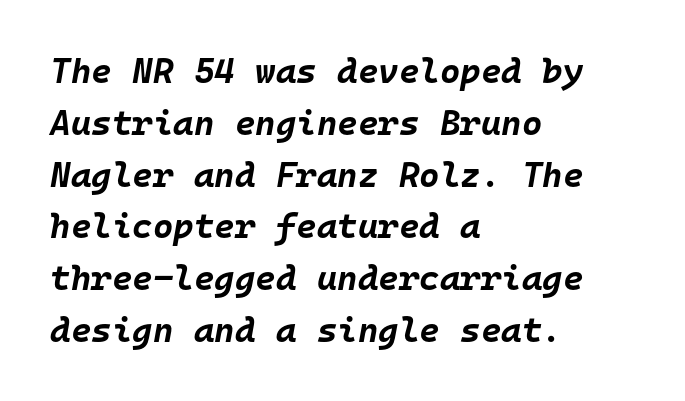
The image shows 35 px bold type, italic (leaning right), monospaced; set left-aligned, normal line spacing (1.48x), normal letter spacing, not underlined; low stroke contrast and a large x-height.
